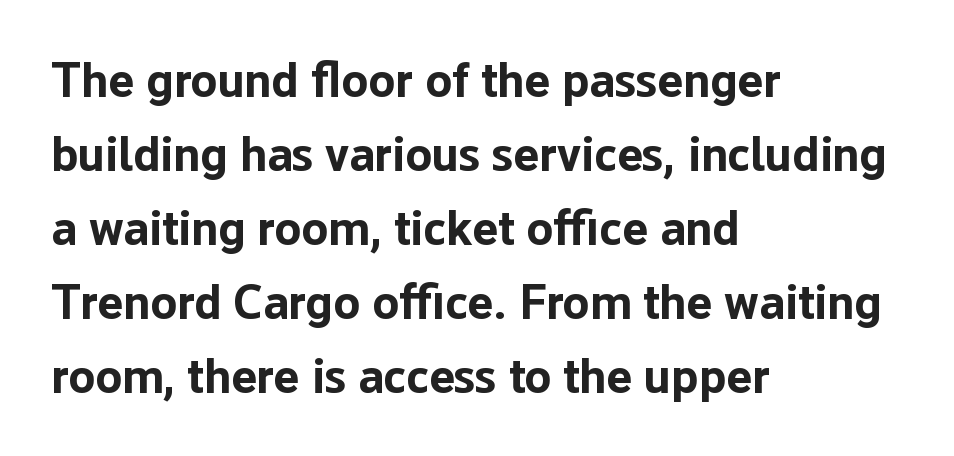
The image shows 49 px bold sans-serif type, upright; set left-aligned, normal line spacing (1.51x), normal letter spacing, not underlined; low stroke contrast and a medium x-height.
